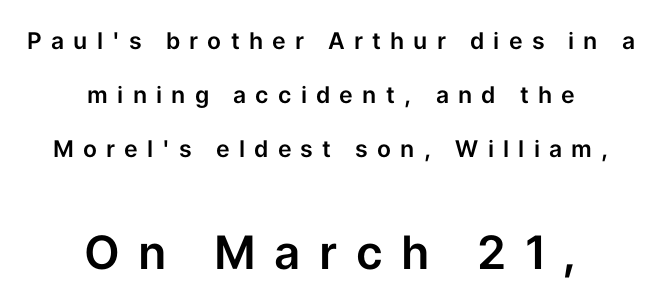
The image shows 46 px sans-serif type, upright; set centered, loose line spacing (2.34x), unusually wide letter spacing (+0.4 em), not underlined; the second (bottom) block is 2.0x larger; low stroke contrast and a medium x-height.
